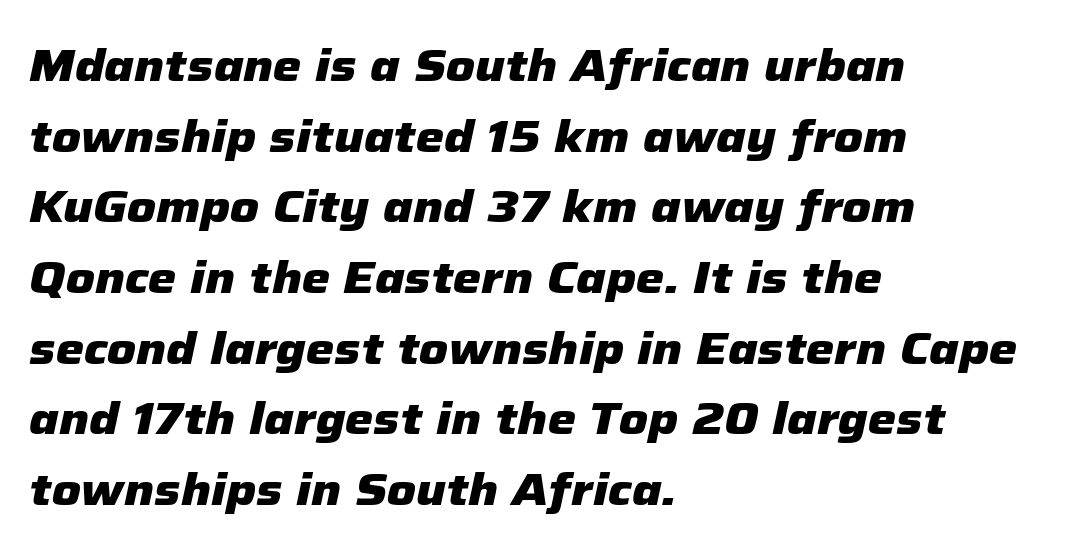
The image shows 45 px heavy type, italic (leaning right); set left-aligned, normal line spacing (1.57x), normal letter spacing, not underlined; low stroke contrast and a medium x-height.
